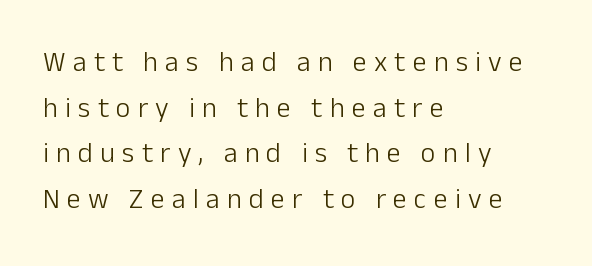
The image shows 28 px light sans-serif type, upright; set left-aligned, normal line spacing (1.63x), unusually wide letter spacing (+0.26 em), not underlined; low stroke contrast and a medium x-height.
